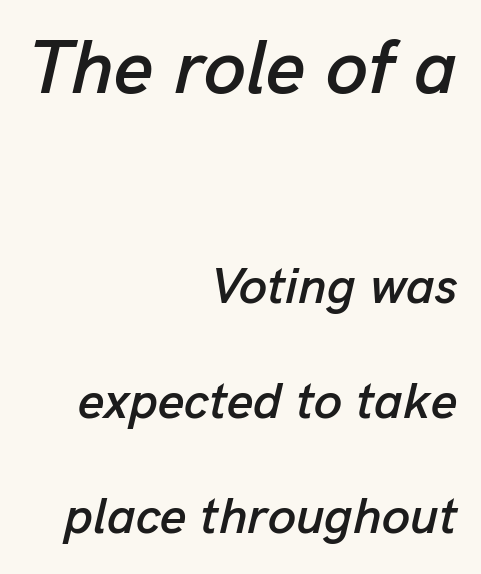
{"italic": "yes", "lean": "right", "slant_degrees": 13, "width": "normal", "stroke_contrast": "low", "x_height": "medium", "monospaced": "no", "underline": "no", "align": "right", "line_spacing": "loose", "line_spacing_ratio": 2.26, "letter_spacing": "normal", "letter_spacing_em": 0.0, "larger_block": "first", "size_ratio": 1.49, "glyph_px": 76}
